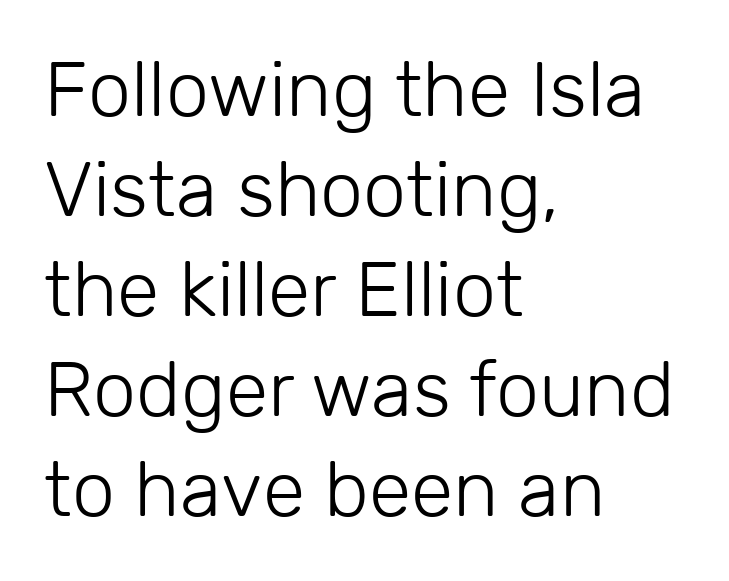
{"serif": "no", "italic": "no", "bold": "no", "weight": "light", "width": "normal", "stroke_contrast": "low", "x_height": "medium", "monospaced": "no", "underline": "no", "align": "left", "line_spacing": "normal", "line_spacing_ratio": 1.3, "letter_spacing": "normal", "letter_spacing_em": 0.0, "glyph_px": 77}
